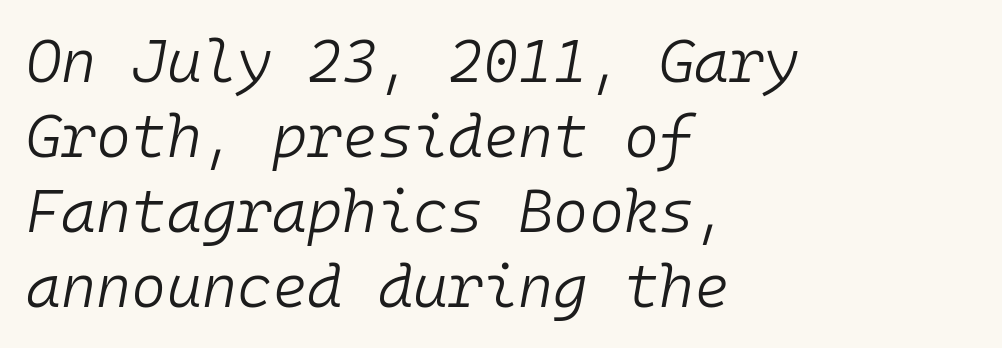
Q: Is the text bold? A: No.
Q: Is the text italic (slanted)? A: Yes, it leans right by about 10 degrees.
Q: Is the text underlined? A: No.
Q: How is the paragraph aligned? A: Left-aligned.
Q: Is the spacing between letters normal or unusually wide? A: Normal.
Q: Is the spacing between lines tight, normal or loose? A: Normal.
Q: Width (condensed, normal, or wide)? A: Normal.
Q: Stroke contrast? A: Low.
Q: x-height? A: Medium.
Q: Monospaced? A: Yes.
